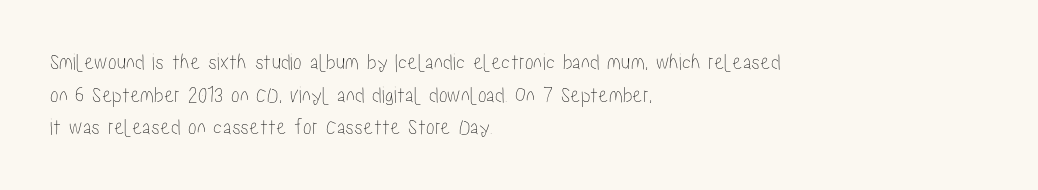
Q: Is the text italic (slanted)? A: No, it is upright.
Q: Is the text underlined? A: No.
Q: How is the paragraph aligned? A: Left-aligned.
Q: Is the spacing between letters normal or unusually wide? A: Normal.
Q: Is the spacing between lines tight, normal or loose? A: Normal.
